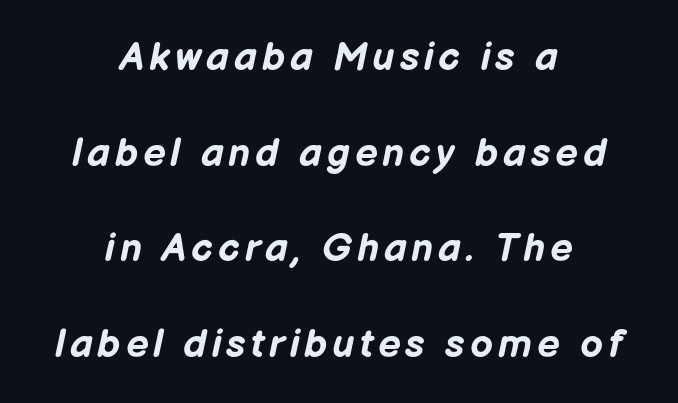
The image shows 40 px bold type, italic (leaning right); set centered, loose line spacing (2.39x), not underlined; low stroke contrast and a medium x-height.
